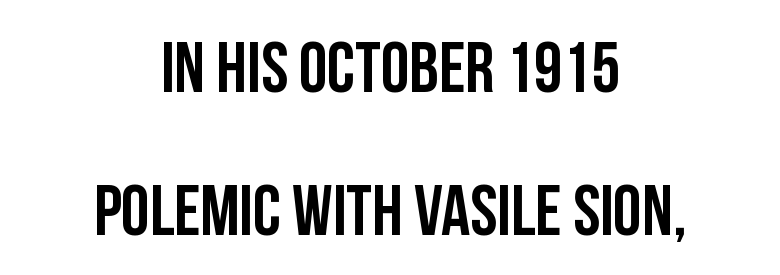
{"serif": "no", "italic": "no", "width": "condensed", "stroke_contrast": "low", "x_height": "large", "monospaced": "no", "underline": "no", "align": "center", "line_spacing": "loose", "line_spacing_ratio": 1.98, "letter_spacing": "normal", "letter_spacing_em": 0.0, "glyph_px": 72}
